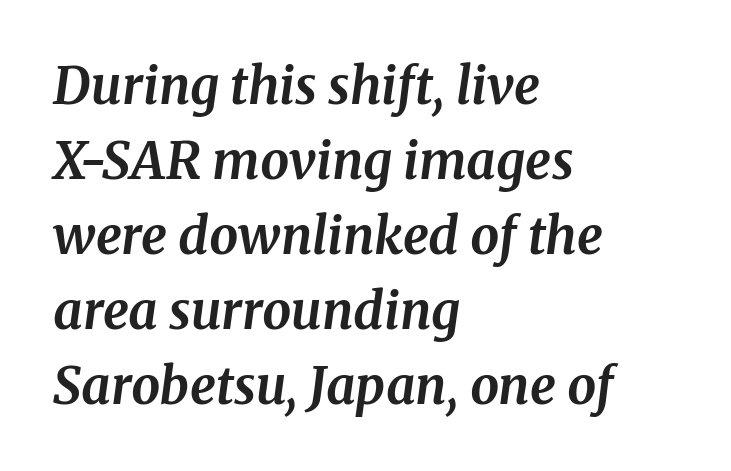
Q: Is the text bold? A: Yes.
Q: Is the text italic (slanted)? A: Yes, it leans right by about 8 degrees.
Q: Is the typeface a serif or a sans-serif typeface? A: Serif.
Q: Is the text underlined? A: No.
Q: How is the paragraph aligned? A: Left-aligned.
Q: Is the spacing between letters normal or unusually wide? A: Normal.
Q: Is the spacing between lines tight, normal or loose? A: Normal.
Q: Width (condensed, normal, or wide)? A: Normal.
Q: Stroke contrast? A: Medium.
Q: x-height? A: Medium.
Q: Monospaced? A: No.
